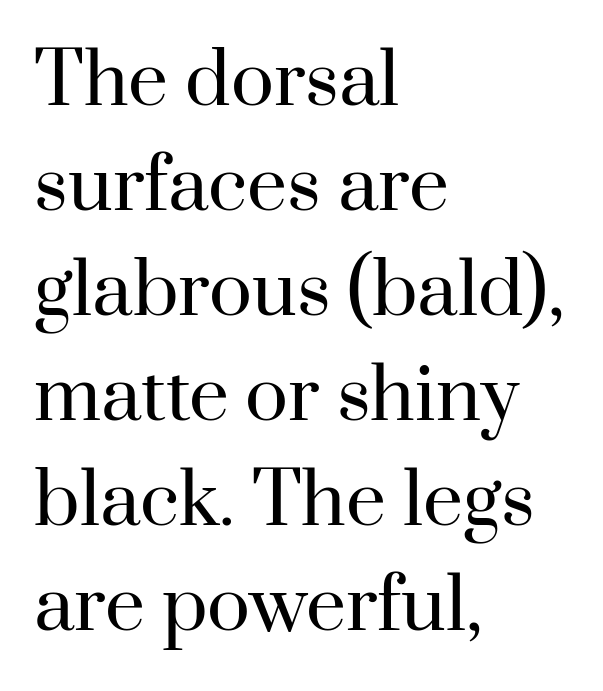
{"serif": "yes", "italic": "no", "bold": "no", "weight": "regular", "width": "normal", "stroke_contrast": "high", "x_height": "small", "monospaced": "no", "underline": "no", "align": "left", "line_spacing": "normal", "line_spacing_ratio": 1.48, "letter_spacing": "normal", "letter_spacing_em": 0.0, "glyph_px": 71}
